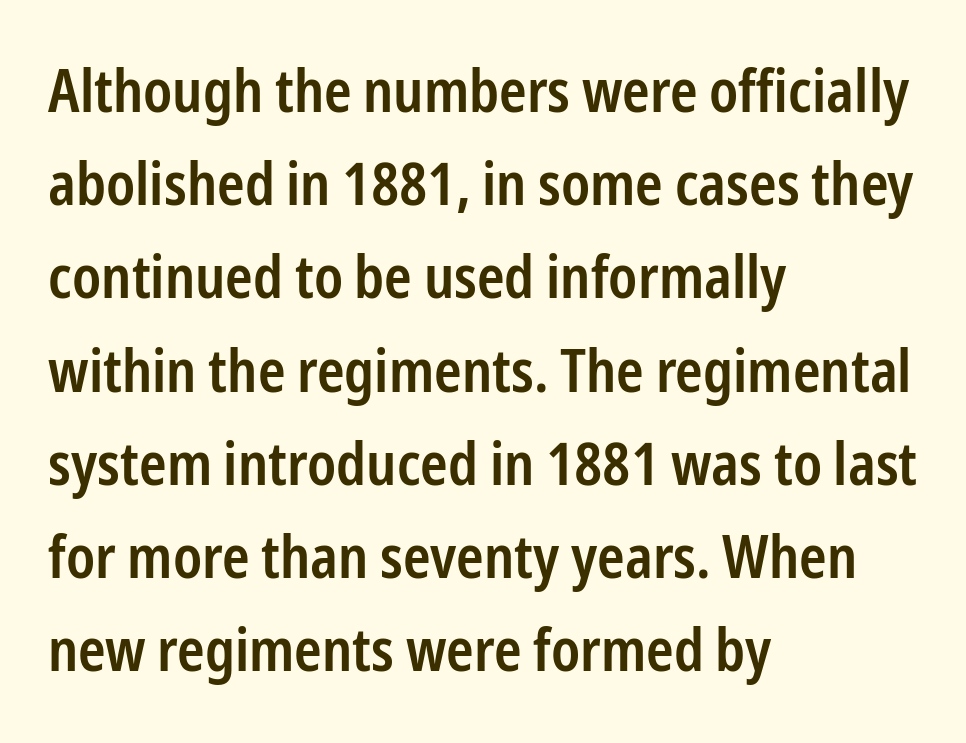
The rendering uses a semibold face; strokes are thickened but not to full bold. The letters advance in unequal steps, a hallmark of proportional type. Type without underlining. The type family on display is of the sans-serif kind. What stands out about the letter spacing? Nothing — it is the standard amount.
